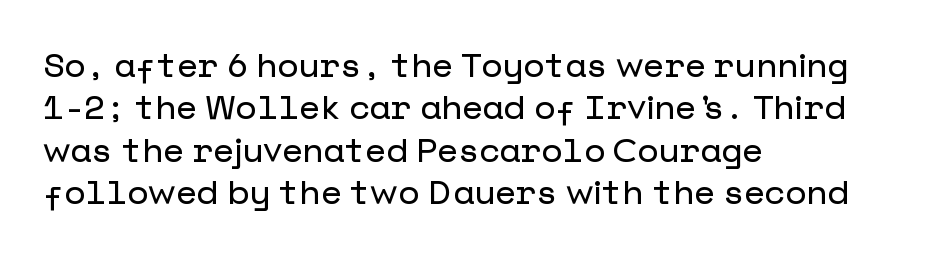
The image shows 34 px sans-serif type, upright; set left-aligned, normal line spacing (1.25x), normal letter spacing, not underlined; low stroke contrast and a medium x-height.
